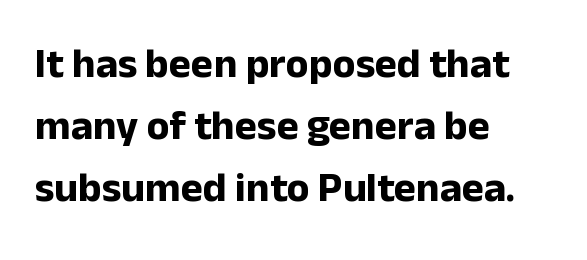
Q: Is the text bold? A: Yes.
Q: Is the text italic (slanted)? A: No, it is upright.
Q: Is the typeface a serif or a sans-serif typeface? A: Sans-serif.
Q: Is the text underlined? A: No.
Q: How is the paragraph aligned? A: Left-aligned.
Q: Is the spacing between letters normal or unusually wide? A: Normal.
Q: Is the spacing between lines tight, normal or loose? A: Normal.
Q: Width (condensed, normal, or wide)? A: Normal.
Q: Stroke contrast? A: Low.
Q: x-height? A: Medium.
Q: Monospaced? A: No.
